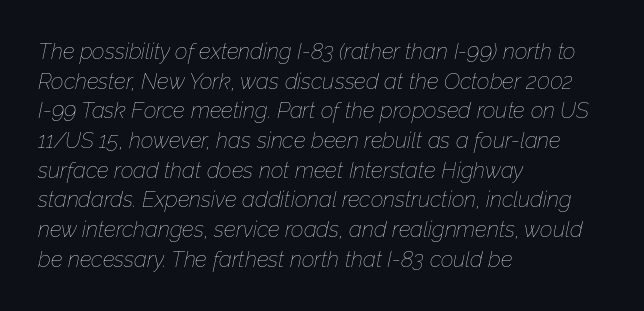
A normal amount of white space separates one row of letters from the next. Tracking here is standard; glyphs follow each other at the usual distance. Line starts are locked; line ends wander. Check under the words: just untouched page. Stroke mass is kept to a normal reading level or below. Would a proofreader flag this as italicized? Yes.
